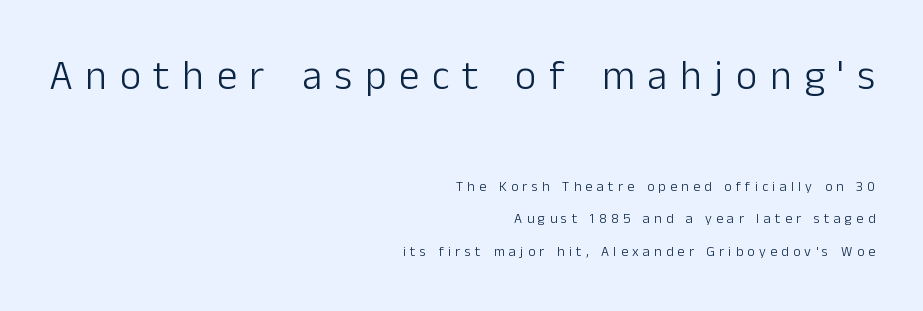
{"serif": "no", "italic": "no", "bold": "no", "weight": "light", "width": "normal", "stroke_contrast": "low", "x_height": "medium", "monospaced": "no", "underline": "no", "align": "right", "line_spacing": "loose", "line_spacing_ratio": 2.34, "letter_spacing": "wide", "letter_spacing_em": 0.31, "larger_block": "first", "size_ratio": 2.93, "glyph_px": 41}
